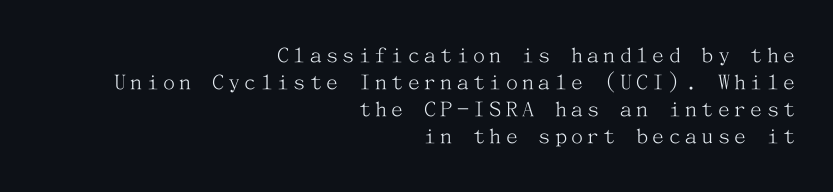
The specimen omits any rule beneath the text block's lines. Stroke mass is kept to a normal reading level or below. Visually the block forms a straight wall on the right and a jagged coastline on the left. Quick note: not italic, upright. You could barely slide anything between these rows.
